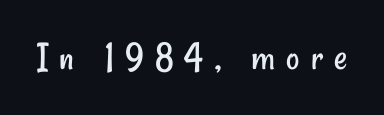
Students, note that the glyphs here are deliberately spaced far apart. Is this a sans? Yes — the strokes have no serifs. The space beneath each line is pristine and unruled. The letters advance in unequal steps, a hallmark of proportional type.
